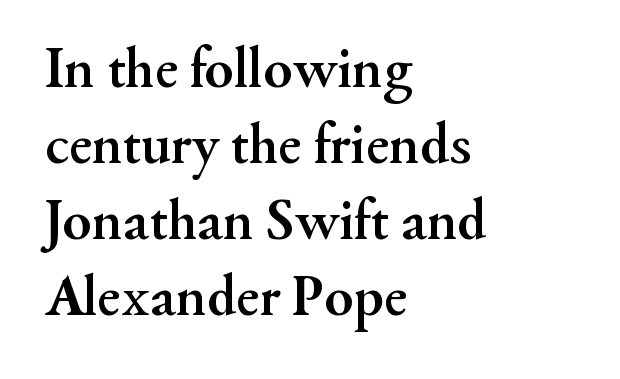
The image shows 59 px semibold serif type, upright; set left-aligned, normal line spacing (1.29x), normal letter spacing, not underlined; medium stroke contrast and a small x-height.
